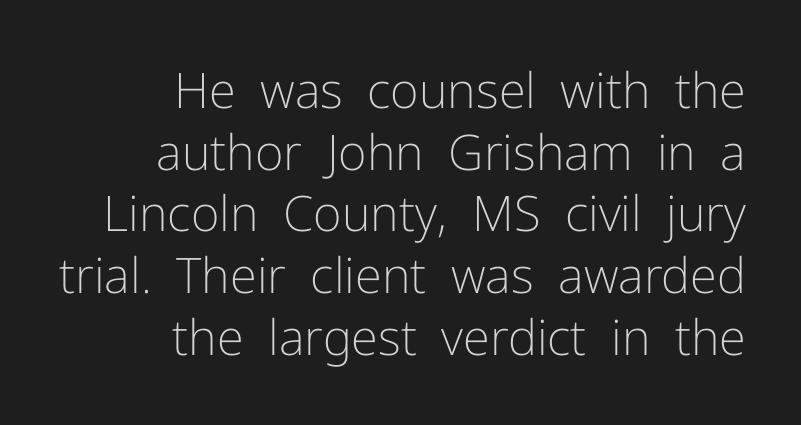
Heaviness? Minimal to ordinary, like unemphasized prose. The specimen omits any rule beneath the text block's lines. Is the letter spacing exaggerated? No — it looks like the ordinary default. The glyphs in this specimen are sans serif. Varying glyph widths throughout — classic text-font behaviour. The rag falls on the left side of this text block.
